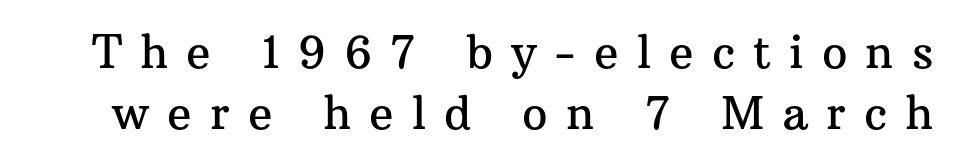
Q: Is the text italic (slanted)? A: No, it is upright.
Q: Is the typeface a serif or a sans-serif typeface? A: Serif.
Q: Is the text underlined? A: No.
Q: Is the spacing between letters normal or unusually wide? A: Unusually wide.
Q: Is the spacing between lines tight, normal or loose? A: Normal.
Q: Width (condensed, normal, or wide)? A: Normal.
Q: Stroke contrast? A: Medium.
Q: x-height? A: Medium.
Q: Monospaced? A: No.
